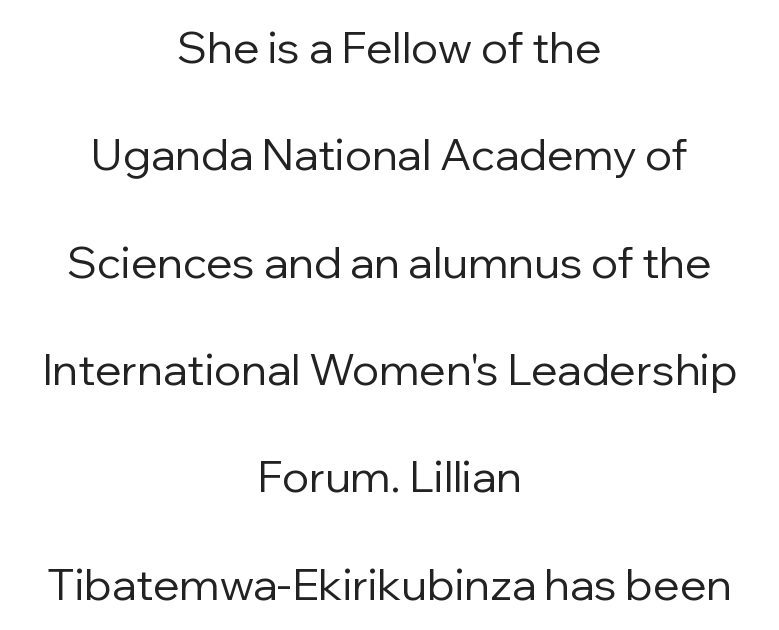
Posture: vertical. What's the leading like? Stretched, with rows far apart. Check where the strokes stop: nothing finishes them off — pure sans. No word sits above an underline.
